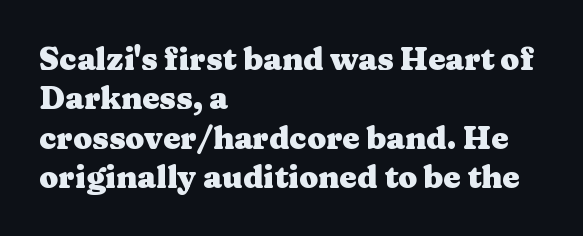
Do the characters align in a grid? No, the font is proportional. Do the letters lean? They stand straight. Does the leading feel generous? No, just average. The passage shown is not underscored anywhere. Every letter is thick-stroked: bold, no question.
